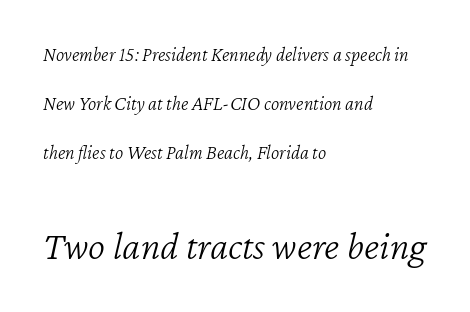
Q: Is the text bold? A: No.
Q: Is the text italic (slanted)? A: Yes, it leans right by about 12 degrees.
Q: Is the text underlined? A: No.
Q: How is the paragraph aligned? A: Left-aligned.
Q: Is the spacing between letters normal or unusually wide? A: Normal.
Q: Is the spacing between lines tight, normal or loose? A: Loose.
Q: Which block of text is set in a larger size, the first (top) or the second (bottom)? A: The second (bottom) one.
Q: Width (condensed, normal, or wide)? A: Normal.
Q: Stroke contrast? A: Low.
Q: x-height? A: Medium.
Q: Monospaced? A: No.
